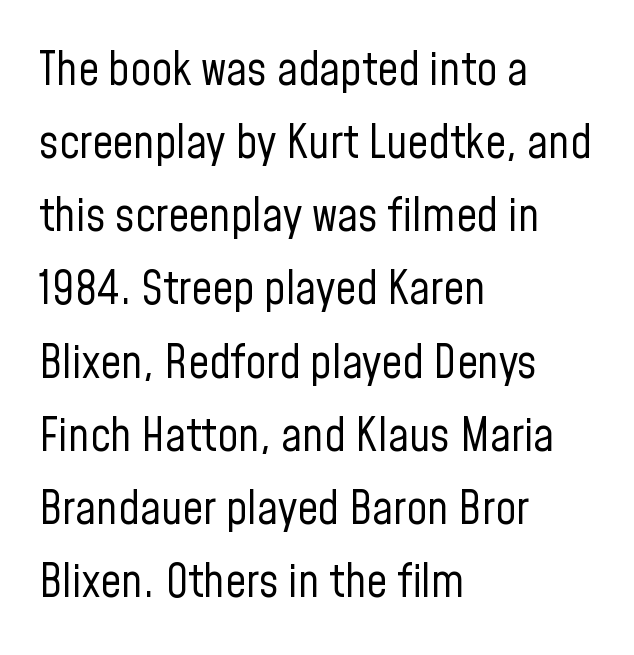
Normally led — the rows are evenly, conventionally spaced. Nothing heavy about these letters — not bold at all. Do the letters lean? They stand straight. The paragraph shown leans on its left margin.
